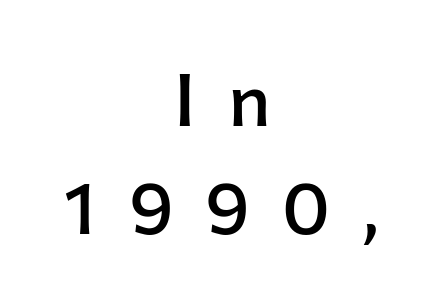
Posture: straight, roman, zero tilt. The rendering uses a moderate line-height, typical for paragraphs. Display-style spreading of the glyphs; the letterfit is very open. Proportional: the letters do not fall into vertical columns.
